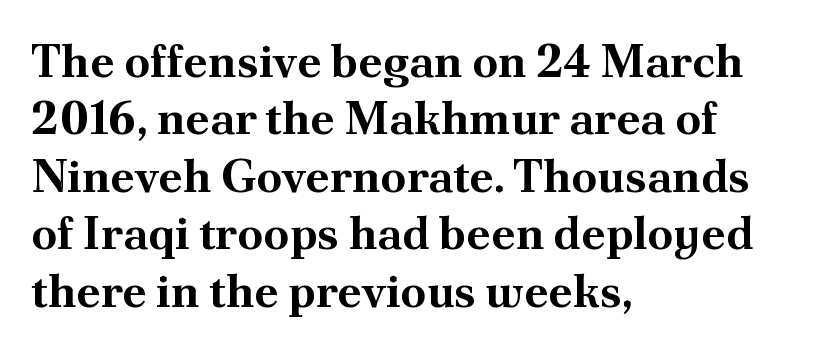
The image shows 46 px bold serif type, upright; set left-aligned, normal line spacing (1.25x), normal letter spacing, not underlined; medium stroke contrast and a small x-height.
